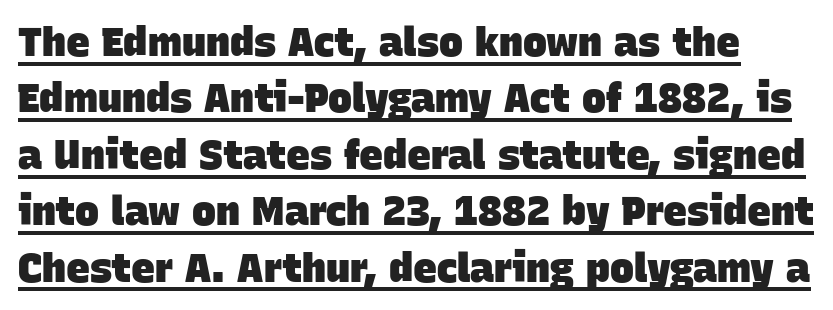
{"serif": "no", "bold": "yes", "weight": "heavy", "width": "normal", "stroke_contrast": "low", "x_height": "large", "monospaced": "no", "underline": "yes", "line_spacing": "normal", "line_spacing_ratio": 1.41, "letter_spacing": "normal", "letter_spacing_em": 0.0, "glyph_px": 40}
